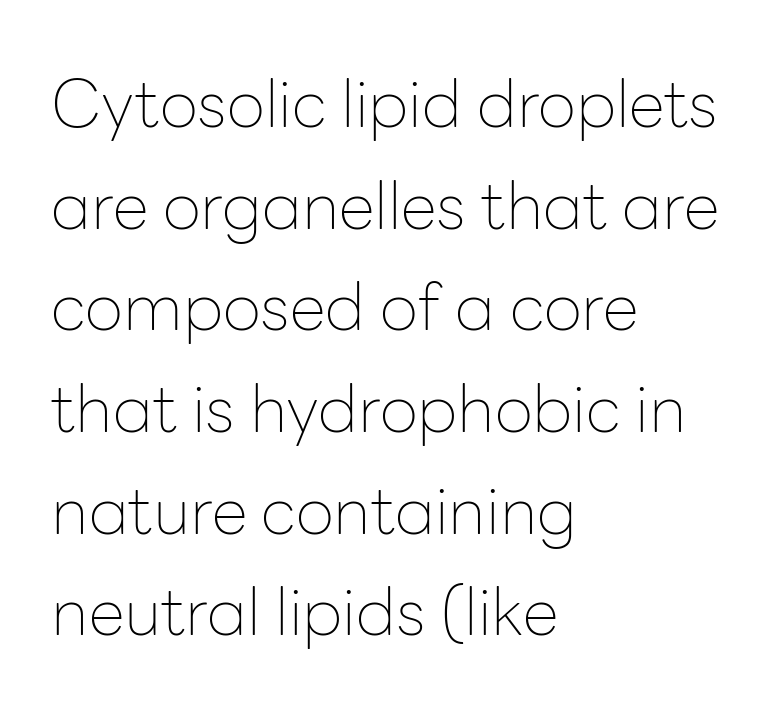
Q: Is the text bold? A: No.
Q: Is the text italic (slanted)? A: No, it is upright.
Q: Is the typeface a serif or a sans-serif typeface? A: Sans-serif.
Q: Is the text underlined? A: No.
Q: How is the paragraph aligned? A: Left-aligned.
Q: Is the spacing between letters normal or unusually wide? A: Normal.
Q: Is the spacing between lines tight, normal or loose? A: Normal.
Q: Width (condensed, normal, or wide)? A: Normal.
Q: Stroke contrast? A: Low.
Q: x-height? A: Medium.
Q: Monospaced? A: No.
